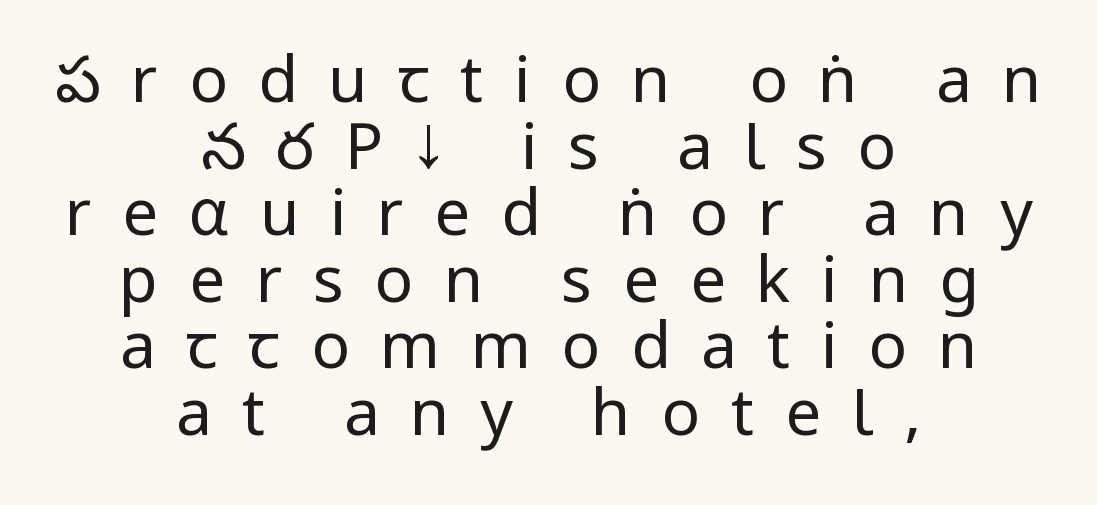
The gaps between neighbouring characters are conspicuously large. Weight class: somewhere from thin through regular. The face used here is proportionally spaced, like ordinary book or web type. Check the space under the baseline: it is left empty. The type family on display is of the sans-serif kind.
